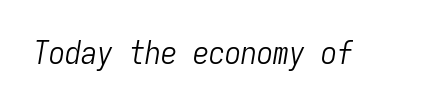
Q: Is the text bold? A: No.
Q: Is the text italic (slanted)? A: Yes, it leans right by about 9 degrees.
Q: Is the text underlined? A: No.
Q: Is the spacing between letters normal or unusually wide? A: Normal.
Q: Width (condensed, normal, or wide)? A: Condensed.
Q: Stroke contrast? A: Low.
Q: x-height? A: Medium.
Q: Monospaced? A: Yes.
